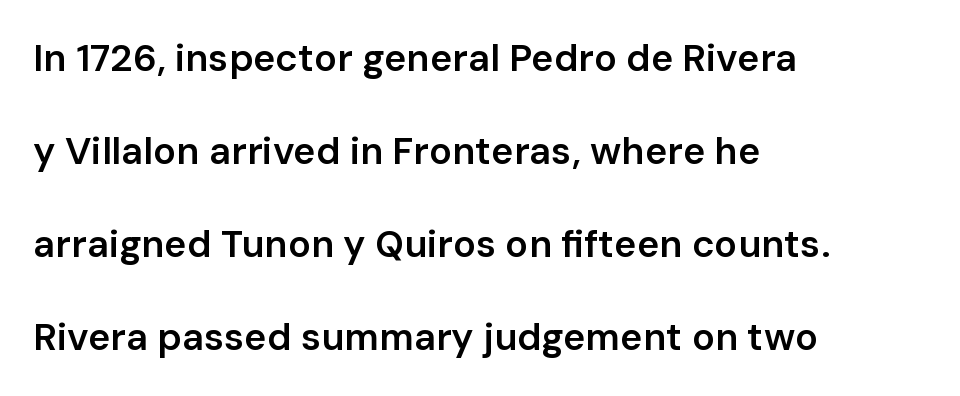
Q: Is the text bold? A: Semi-bold.
Q: Is the text italic (slanted)? A: No, it is upright.
Q: Is the typeface a serif or a sans-serif typeface? A: Sans-serif.
Q: Is the text underlined? A: No.
Q: How is the paragraph aligned? A: Left-aligned.
Q: Is the spacing between letters normal or unusually wide? A: Normal.
Q: Is the spacing between lines tight, normal or loose? A: Loose.
Q: Width (condensed, normal, or wide)? A: Normal.
Q: Stroke contrast? A: Low.
Q: x-height? A: Medium.
Q: Monospaced? A: No.
